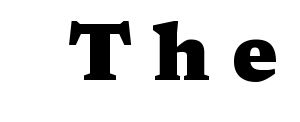
The image shows 79 px heavy, wide serif type, upright; set unusually wide letter spacing (+0.26 em), not underlined; medium stroke contrast and a medium x-height.
